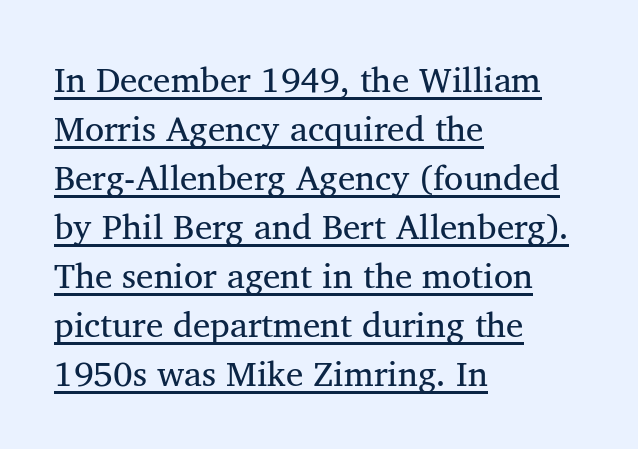
Q: Is the text bold? A: No.
Q: Is the text italic (slanted)? A: No, it is upright.
Q: Is the typeface a serif or a sans-serif typeface? A: Serif.
Q: Is the text underlined? A: Yes.
Q: How is the paragraph aligned? A: Left-aligned.
Q: Is the spacing between letters normal or unusually wide? A: Normal.
Q: Is the spacing between lines tight, normal or loose? A: Normal.
Q: Width (condensed, normal, or wide)? A: Normal.
Q: Stroke contrast? A: Medium.
Q: x-height? A: Medium.
Q: Monospaced? A: No.
